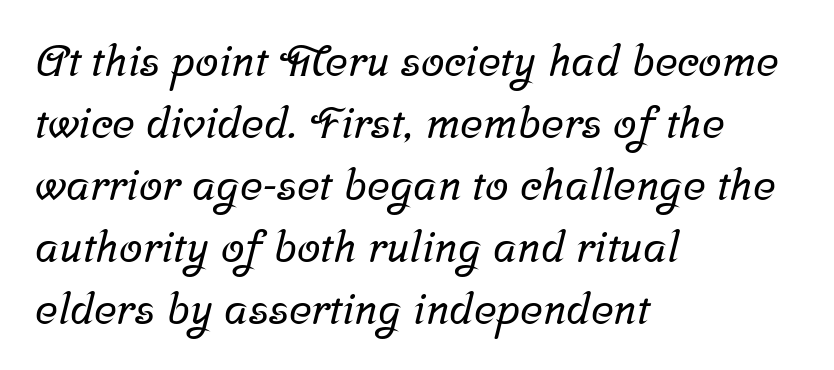
The image shows 43 px text type; set left-aligned, normal line spacing (1.44x), normal letter spacing, not underlined; low stroke contrast and a medium x-height.
